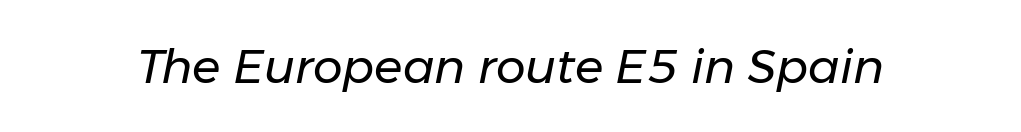
Q: Is the text bold? A: No.
Q: Is the text italic (slanted)? A: Yes, it leans right by about 11 degrees.
Q: Is the text underlined? A: No.
Q: Is the spacing between letters normal or unusually wide? A: Normal.
Q: Width (condensed, normal, or wide)? A: Normal.
Q: Stroke contrast? A: Low.
Q: x-height? A: Medium.
Q: Monospaced? A: No.
